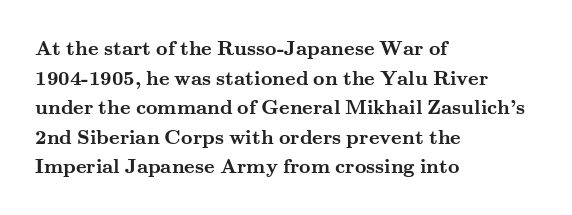
{"italic": "no", "bold": "yes", "underline": "no", "align": "left", "line_spacing": "normal", "line_spacing_ratio": 1.48, "letter_spacing": "normal", "letter_spacing_em": 0.0, "glyph_px": 20}
